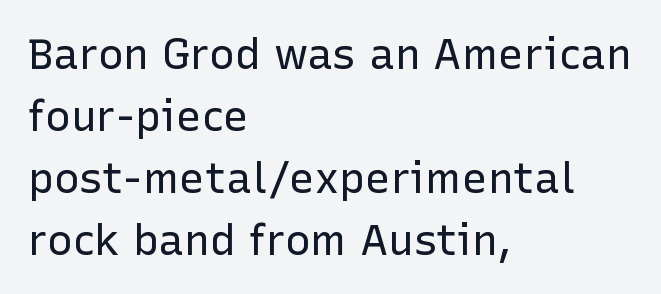
Q: Is the text bold? A: No.
Q: Is the text italic (slanted)? A: No, it is upright.
Q: Is the typeface a serif or a sans-serif typeface? A: Sans-serif.
Q: Is the text underlined? A: No.
Q: How is the paragraph aligned? A: Left-aligned.
Q: Is the spacing between letters normal or unusually wide? A: Normal.
Q: Is the spacing between lines tight, normal or loose? A: Normal.
Q: Width (condensed, normal, or wide)? A: Normal.
Q: Stroke contrast? A: Low.
Q: x-height? A: Medium.
Q: Monospaced? A: No.
